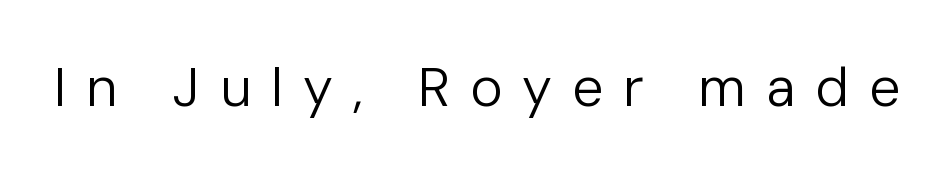
The image shows 55 px regular-weight sans-serif type, upright; set unusually wide letter spacing (+0.36 em), not underlined; low stroke contrast and a medium x-height.
